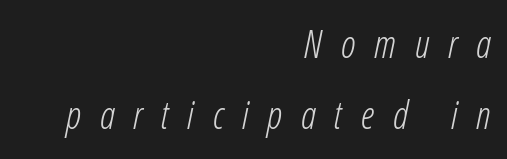
Every row of glyphs terminates at an identical x-position on the right. The baseline area is clear. These lines were composed using italics. Spacing verdict: proportional, widths tailored to each character. Weight: not bold — regular or lighter. Someone cranked the tracking dial way up on this one.
